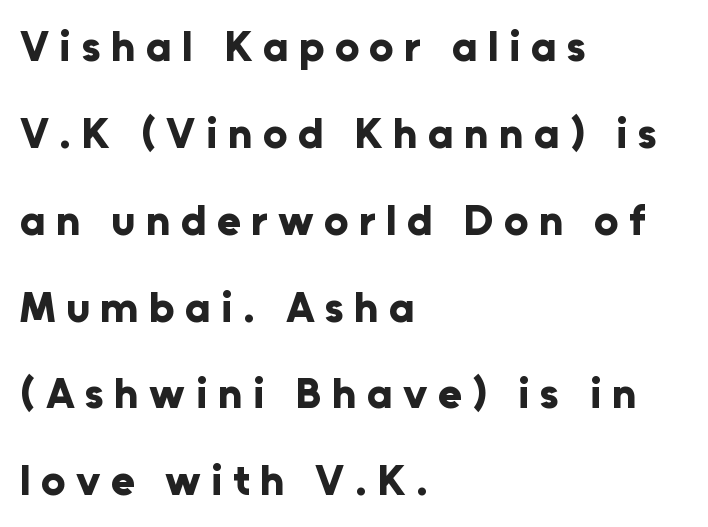
{"serif": "no", "italic": "no", "bold": "yes", "weight": "bold", "width": "normal", "stroke_contrast": "low", "x_height": "medium", "monospaced": "no", "underline": "no", "align": "left", "line_spacing": "loose", "line_spacing_ratio": 2.02, "letter_spacing": "wide", "letter_spacing_em": 0.24, "glyph_px": 43}
